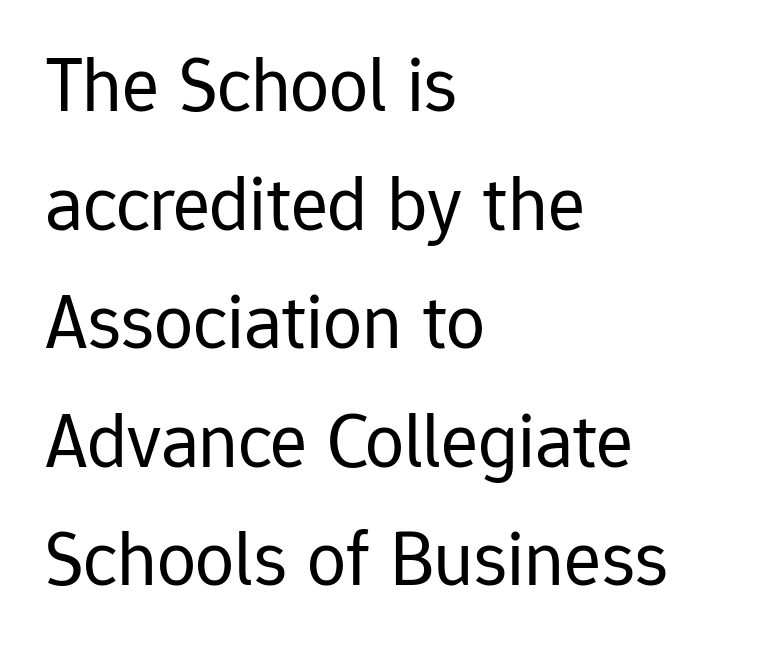
{"serif": "no", "italic": "no", "bold": "no", "weight": "regular", "width": "normal", "stroke_contrast": "low", "x_height": "medium", "monospaced": "no", "underline": "no", "align": "left", "line_spacing": "normal", "line_spacing_ratio": 1.52, "letter_spacing": "normal", "letter_spacing_em": 0.0, "glyph_px": 78}
